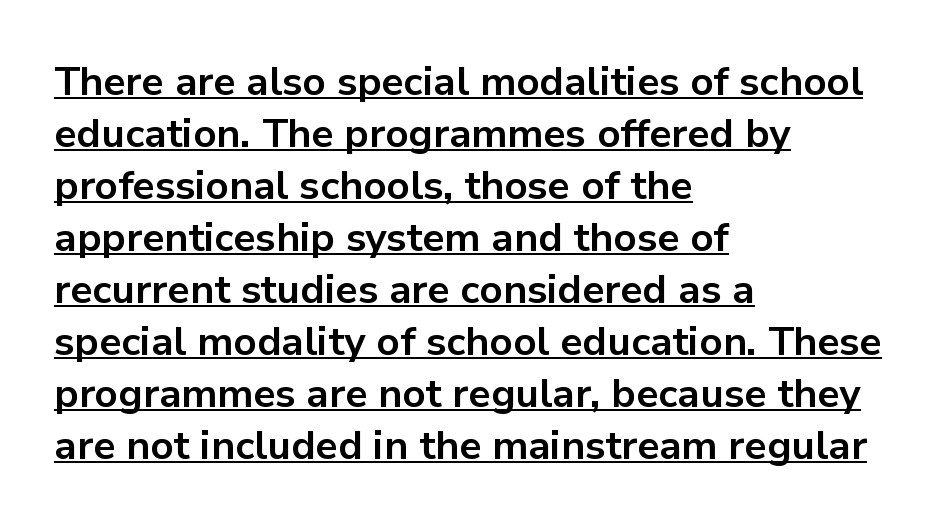
The image shows 40 px bold sans-serif type, upright; set left-aligned, normal line spacing (1.3x), normal letter spacing, underlined; low stroke contrast and a medium x-height.
